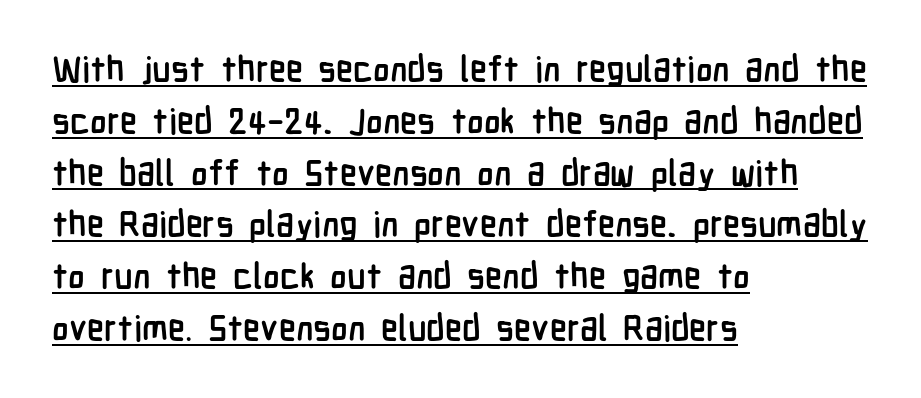
The image shows 35 px semibold, condensed sans-serif type, upright; set left-aligned, normal line spacing (1.48x), normal letter spacing, underlined; low stroke contrast and a medium x-height.
